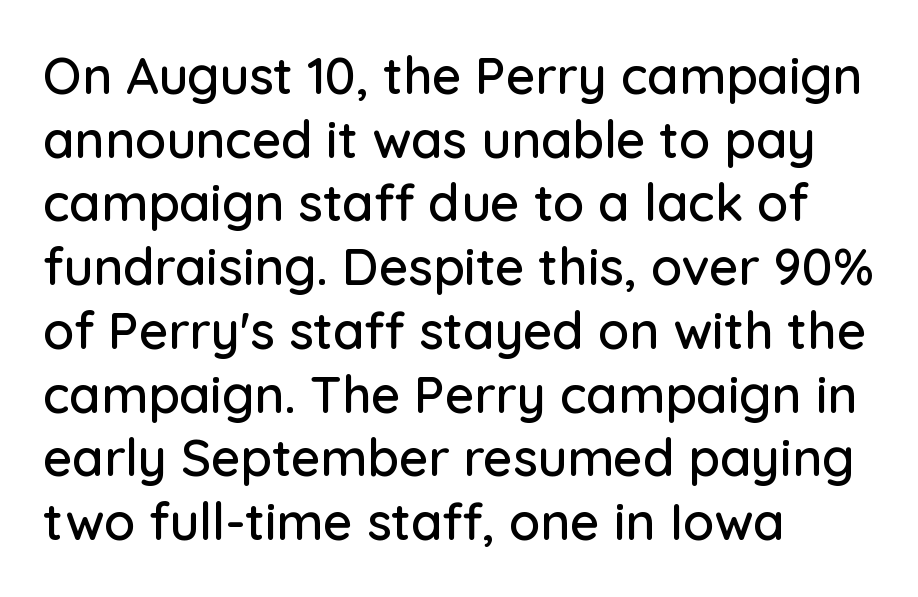
The passage shown is typeset with a sans-serif family. This sample has the flowing, uneven cadence of proportional lettering. The space beneath each line is pristine and unruled. Style check: upright. The paragraph shown leans on its left margin.
